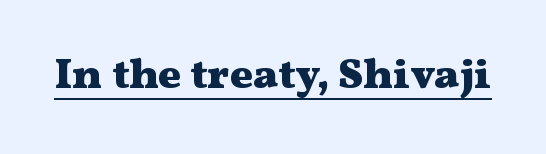
{"serif": "yes", "italic": "no", "bold": "yes", "weight": "heavy", "width": "wide", "stroke_contrast": "medium", "x_height": "medium", "monospaced": "no", "underline": "yes", "letter_spacing": "normal", "letter_spacing_em": 0.0, "glyph_px": 43}
